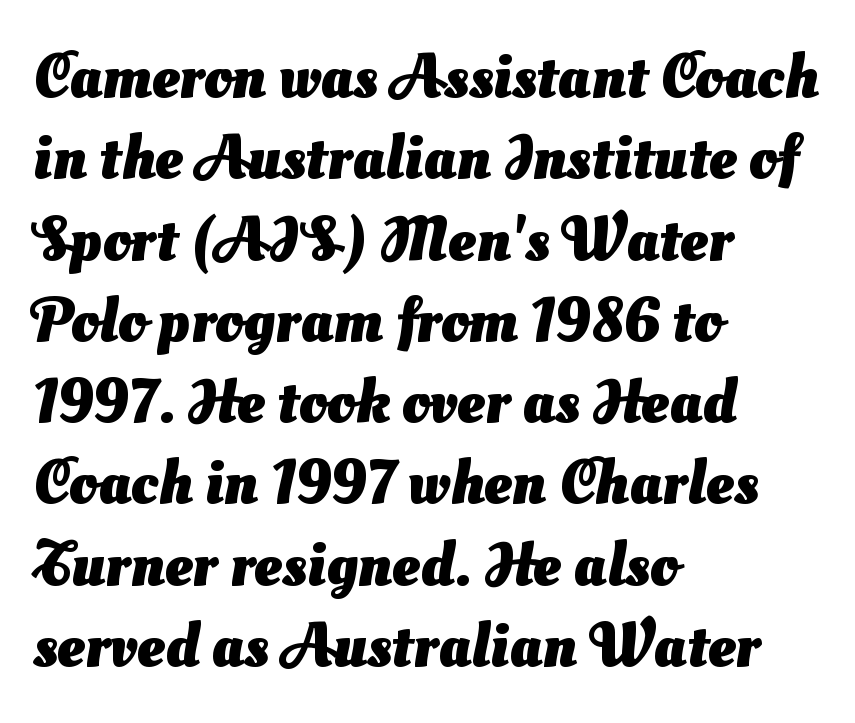
{"serif": "no", "bold": "yes", "weight": "heavy", "width": "normal", "stroke_contrast": "medium", "x_height": "small", "monospaced": "no", "underline": "no", "align": "left", "line_spacing": "normal", "line_spacing_ratio": 1.29, "letter_spacing": "normal", "letter_spacing_em": 0.0, "glyph_px": 63}
